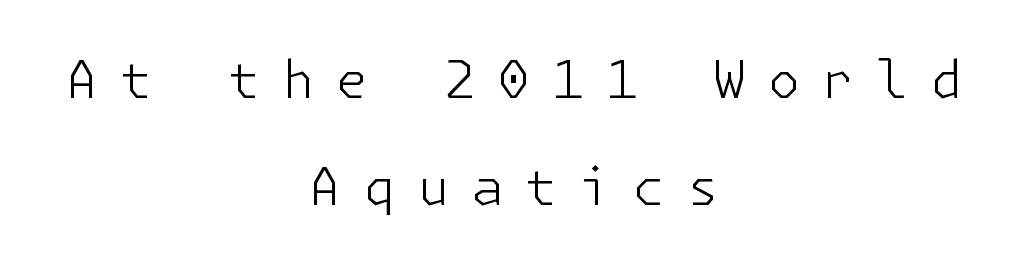
{"serif": "no", "italic": "no", "bold": "no", "weight": "light", "width": "normal", "stroke_contrast": "low", "x_height": "medium", "underline": "no", "align": "center", "line_spacing": "loose", "line_spacing_ratio": 2.05, "letter_spacing": "wide", "letter_spacing_em": 0.42, "glyph_px": 52}
